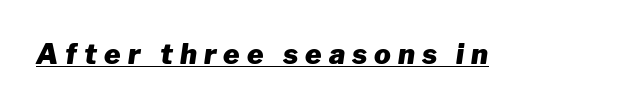
Q: Is the text bold? A: Yes.
Q: Is the text italic (slanted)? A: Yes, it leans right by about 8 degrees.
Q: Is the text underlined? A: Yes.
Q: Is the spacing between letters normal or unusually wide? A: Unusually wide.
Q: Width (condensed, normal, or wide)? A: Normal.
Q: Stroke contrast? A: Low.
Q: x-height? A: Medium.
Q: Monospaced? A: No.
